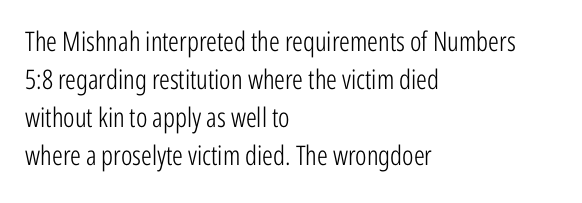
{"italic": "no", "bold": "no", "underline": "no", "align": "left", "line_spacing": "normal", "line_spacing_ratio": 1.41, "letter_spacing": "normal", "letter_spacing_em": 0.0, "glyph_px": 27}
